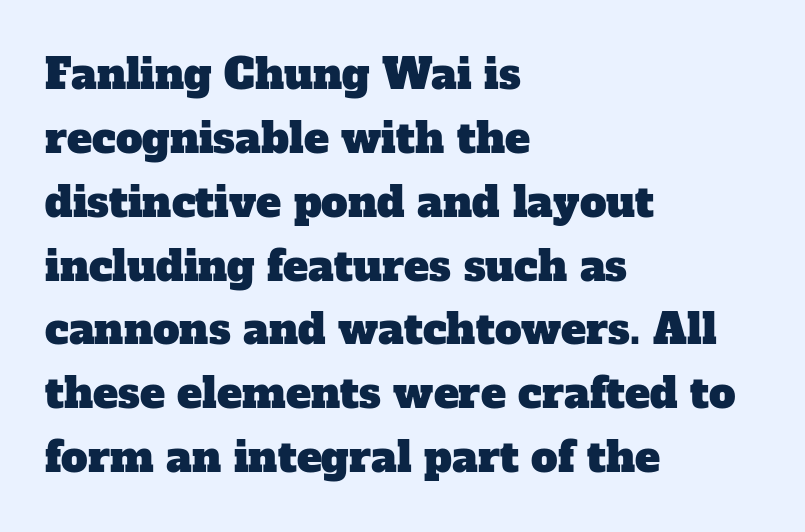
Casual observation: everything's shoved over to the left. This sample uses plain, unmodified letter spacing. Serif or sans? Serif — the stroke terminals have little feet. These lines are rendered in a variable-pitch font. Leading matches the norm, producing a regular column.
